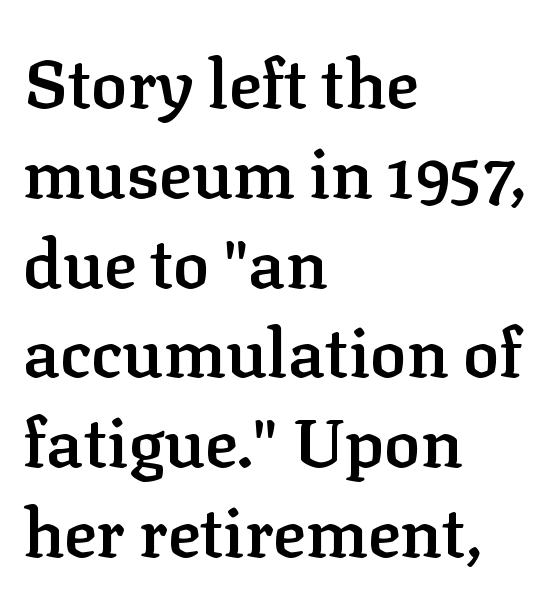
{"serif": "yes", "italic": "no", "bold": "semi", "weight": "semibold", "width": "normal", "stroke_contrast": "low", "x_height": "medium", "monospaced": "no", "underline": "no", "align": "left", "line_spacing": "normal", "line_spacing_ratio": 1.32, "letter_spacing": "normal", "letter_spacing_em": 0.0, "glyph_px": 68}
